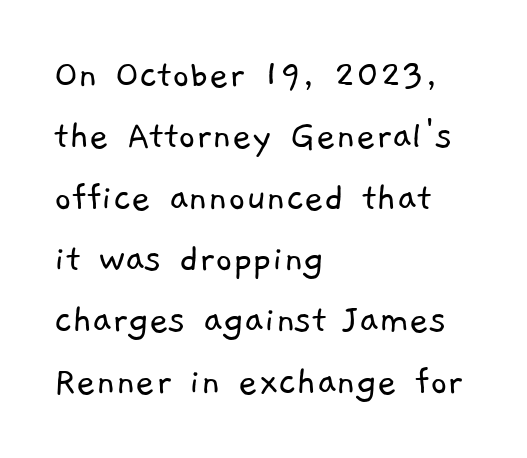
The image shows 42 px light sans-serif type; set left-aligned, normal line spacing (1.46x), normal letter spacing, not underlined; low stroke contrast and a medium x-height.
